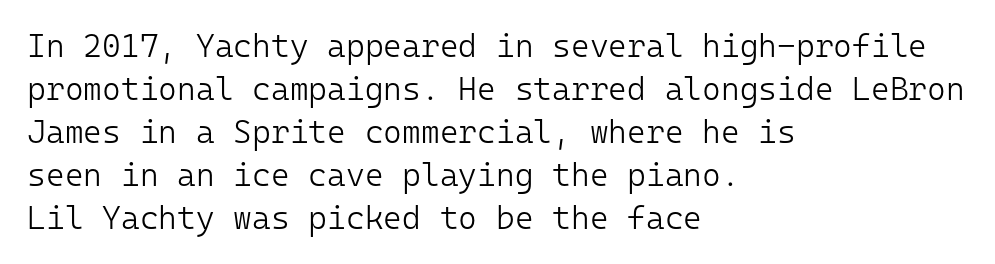
This sample has the even, mechanical cadence of fixed-width lettering. The passage shown has conventional tracking throughout. The font family rendered here belongs to the sans-serif group. Plain, unruled lines of type. The typesetter chose a ragged-right arrangement here. The passage shown is not bold in any degree.
